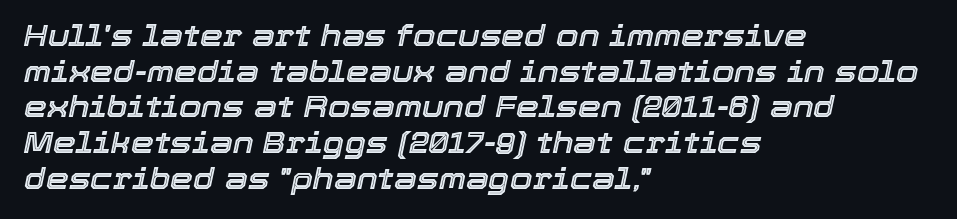
The foot of each line stays bare and open. Spacing verdict: proportional, widths tailored to each character. The font's italic variant was chosen for this text. These lines stack with their left ends in a neat column. There is no visible air inserted between adjacent glyphs.
